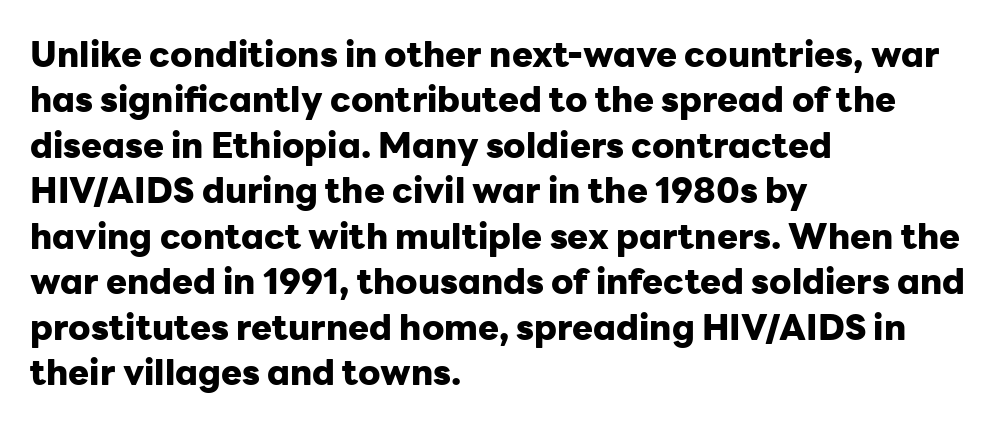
Q: Is the text bold? A: Yes.
Q: Is the text italic (slanted)? A: No, it is upright.
Q: Is the typeface a serif or a sans-serif typeface? A: Sans-serif.
Q: Is the text underlined? A: No.
Q: How is the paragraph aligned? A: Left-aligned.
Q: Is the spacing between letters normal or unusually wide? A: Normal.
Q: Is the spacing between lines tight, normal or loose? A: Normal.
Q: Width (condensed, normal, or wide)? A: Normal.
Q: Stroke contrast? A: Low.
Q: x-height? A: Medium.
Q: Monospaced? A: No.
